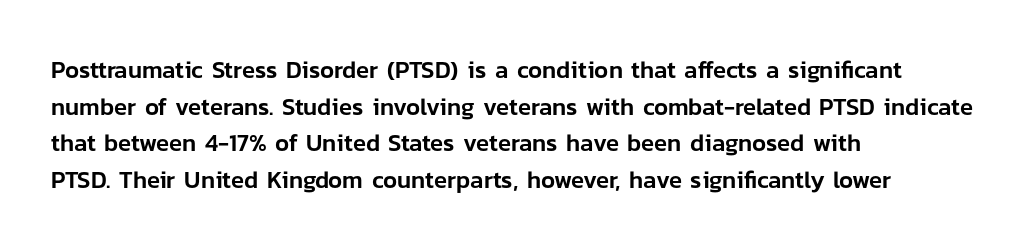
Unlike italic type, these characters show no tilt at all. Glyph-to-glyph distance matches everyday printed text. The line-height multiplier appears to be the usual default. The rag falls on the right side of this text block.
